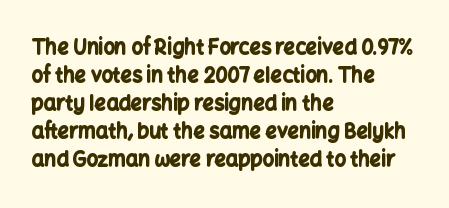
Q: Is the text bold? A: Yes.
Q: Is the text italic (slanted)? A: No, it is upright.
Q: Is the text underlined? A: No.
Q: How is the paragraph aligned? A: Left-aligned.
Q: Is the spacing between letters normal or unusually wide? A: Normal.
Q: Is the spacing between lines tight, normal or loose? A: Normal.
